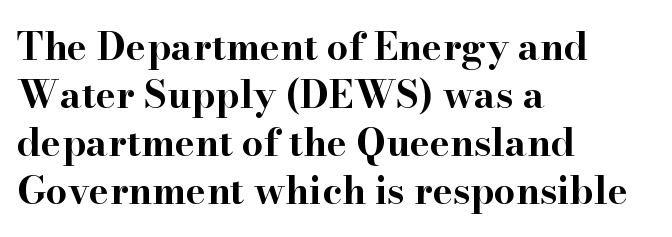
Rows of type keep a routine distance in the vertical direction. Horizontally, the lines are justified to the leading edge only. Font category for this specimen: serif. Tracking here is standard; glyphs follow each other at the usual distance.
